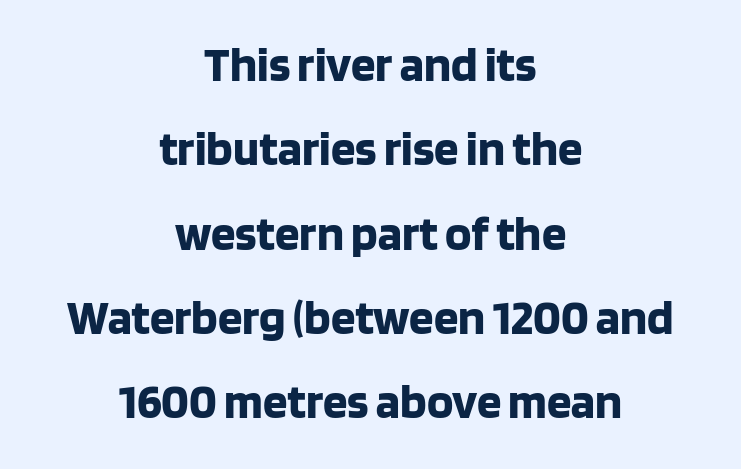
The rendering shows plain stroke endings on the letterforms — a sans-serif design. Bold? Absolutely — the strokes are thick and heavy. Nobody drew a line under any word here. Students, note that the glyphs here touch the page at normal intervals. This rendering uses center alignment, leaving both contours irregular but symmetric. Character widths vary here, with narrow letters taking less room than wide ones.
